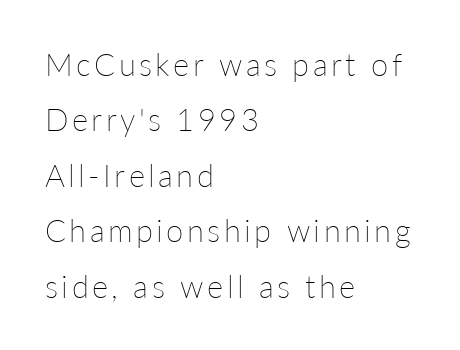
The image shows 31 px thin type, upright; set left-aligned, line spacing 1.79x, not underlined; low stroke contrast and a medium x-height.
